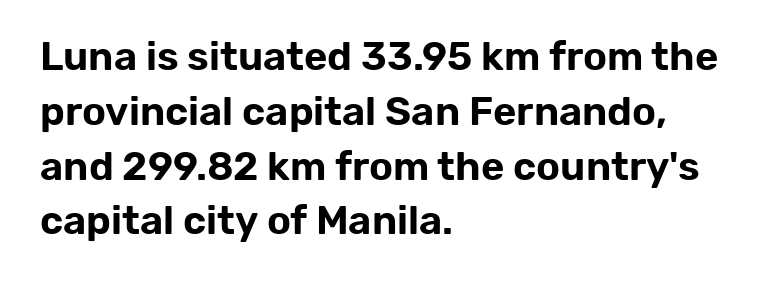
Q: Is the text italic (slanted)? A: No, it is upright.
Q: Is the typeface a serif or a sans-serif typeface? A: Sans-serif.
Q: Is the text underlined? A: No.
Q: How is the paragraph aligned? A: Left-aligned.
Q: Is the spacing between letters normal or unusually wide? A: Normal.
Q: Is the spacing between lines tight, normal or loose? A: Normal.
Q: Width (condensed, normal, or wide)? A: Normal.
Q: Stroke contrast? A: Low.
Q: x-height? A: Medium.
Q: Monospaced? A: No.
